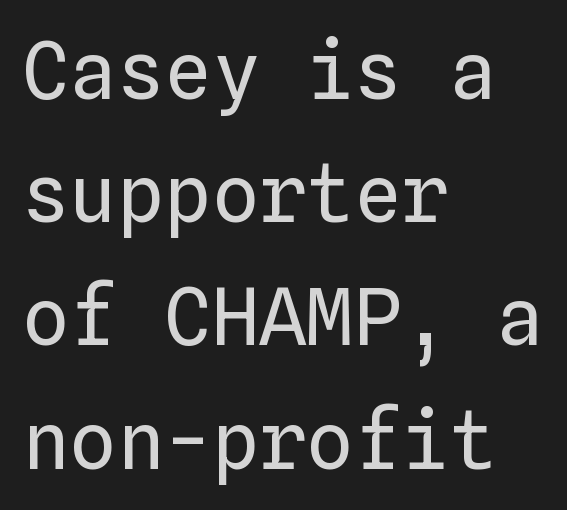
The image shows 79 px regular-weight type, upright, monospaced; set left-aligned, normal line spacing (1.56x), normal letter spacing, not underlined; low stroke contrast and a medium x-height.
